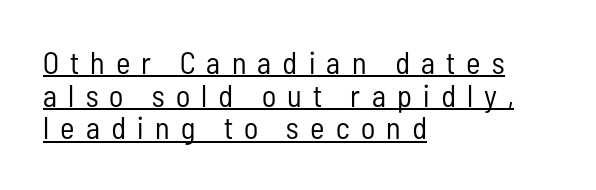
{"serif": "no", "italic": "no", "bold": "no", "weight": "regular", "width": "condensed", "stroke_contrast": "low", "x_height": "medium", "monospaced": "no", "underline": "yes", "align": "left", "line_spacing": "tight", "line_spacing_ratio": 1.05, "letter_spacing": "wide", "letter_spacing_em": 0.36, "glyph_px": 31}
